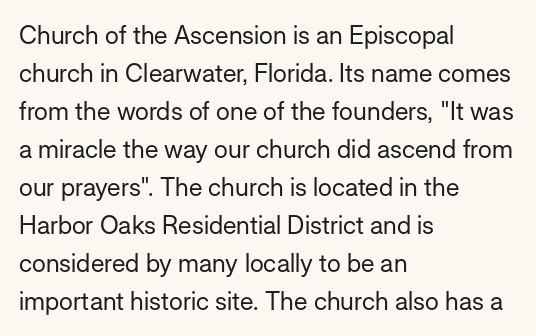
The image shows 25 px text type, upright; set left-aligned, normal line spacing (1.52x), normal letter spacing, not underlined.
